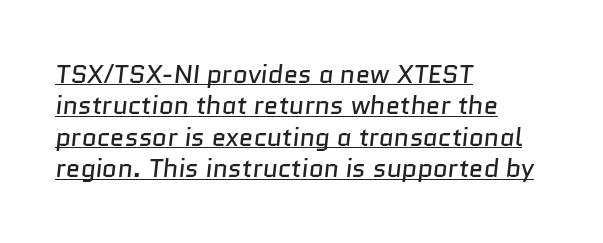
{"bold": "no", "underline": "yes", "align": "left", "line_spacing_ratio": 1.21, "letter_spacing": "normal", "letter_spacing_em": 0.0, "glyph_px": 26}
